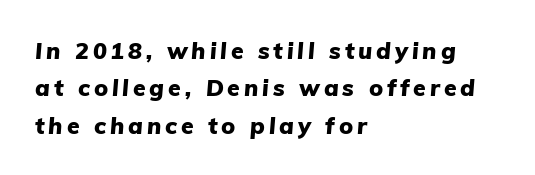
Italic? Definitely — the glyphs are oblique. Each glyph is drawn with heavy, bold strokes. The lines sit at an ordinary, default distance from one another. Short and long lines alike share a common starting point at left. The glyphs are unaccompanied by any horizontal stroke below them.
